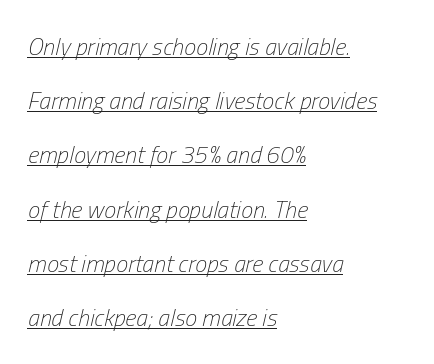
The image shows 24 px text type, italic (leaning right); set left-aligned, loose line spacing (2.26x), normal letter spacing, underlined.
